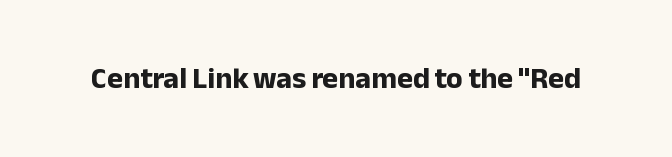
The specimen reads as upright at a glance. In terms of letterform style, serifs are entirely absent. What stands out about the letter spacing? Nothing — it is the standard amount. Chunky letters — that's bold for sure. Proportional: the letters do not fall into vertical columns. Check under the words: just untouched page.
